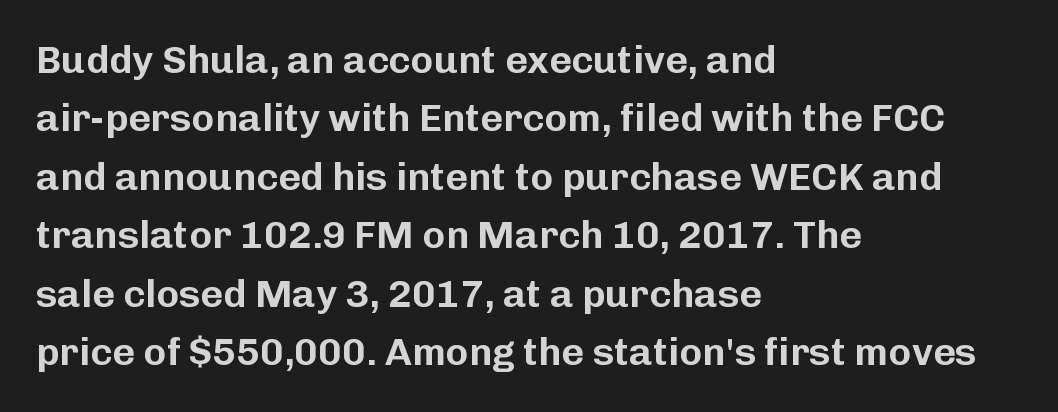
{"serif": "no", "italic": "no", "width": "normal", "stroke_contrast": "low", "x_height": "medium", "monospaced": "no", "underline": "no", "align": "left", "line_spacing": "normal", "line_spacing_ratio": 1.5, "letter_spacing": "normal", "letter_spacing_em": 0.0, "glyph_px": 39}
